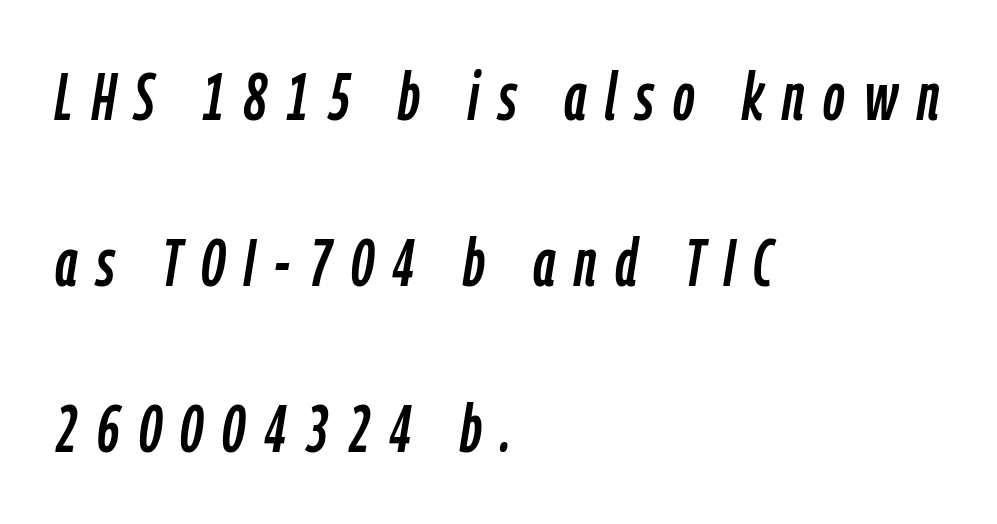
{"italic": "yes", "lean": "right", "slant_degrees": 9, "width": "condensed", "stroke_contrast": "low", "x_height": "medium", "monospaced": "no", "underline": "no", "align": "left", "line_spacing": "loose", "line_spacing_ratio": 2.48, "letter_spacing": "wide", "letter_spacing_em": 0.28, "glyph_px": 67}
